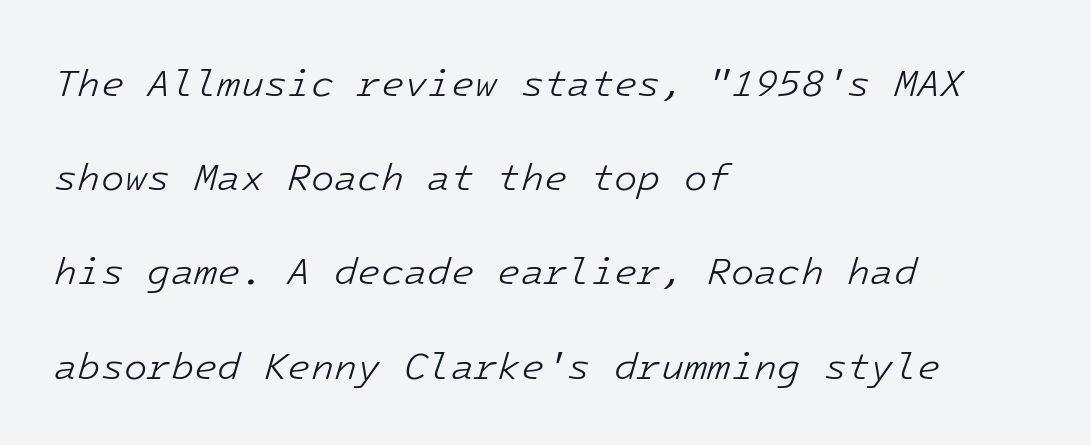
The image shows 38 px light type, italic (leaning right), monospaced; set left-aligned, loose line spacing (2.48x), normal letter spacing, not underlined; low stroke contrast and a medium x-height.
